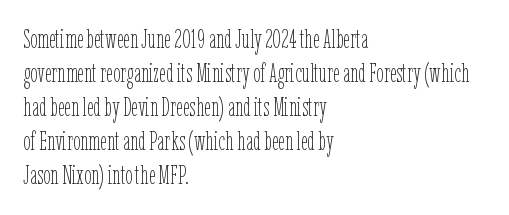
Descenders are the only things crossing below the line. All the whitespace from short lines collects on the right. Characters remain perfectly vertical along every line. The letters sit at their default tracking, neither squeezed nor spread.
